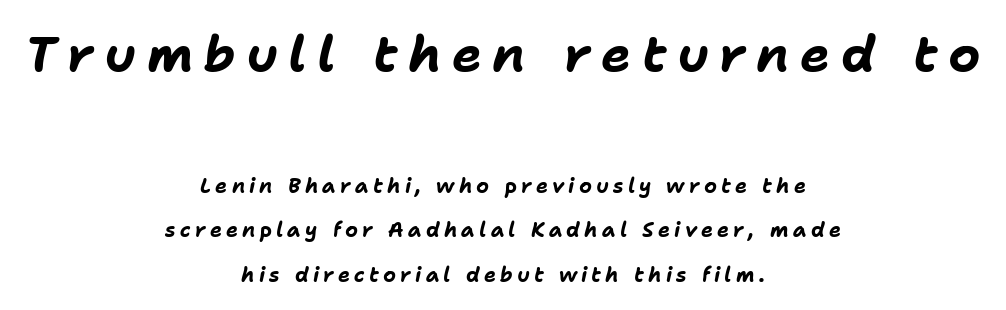
Q: Is the text bold? A: Yes.
Q: Is the text italic (slanted)? A: Yes, it leans right by about 11 degrees.
Q: Is the text underlined? A: No.
Q: How is the paragraph aligned? A: Centered.
Q: Is the spacing between letters normal or unusually wide? A: Unusually wide.
Q: Is the spacing between lines tight, normal or loose? A: Loose.
Q: Which block of text is set in a larger size, the first (top) or the second (bottom)? A: The first (top) one.
Q: Width (condensed, normal, or wide)? A: Normal.
Q: Stroke contrast? A: Low.
Q: x-height? A: Medium.
Q: Monospaced? A: No.
